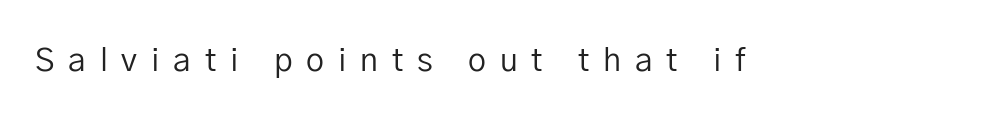
{"serif": "no", "italic": "no", "bold": "no", "weight": "regular", "width": "normal", "stroke_contrast": "low", "x_height": "medium", "monospaced": "no", "underline": "no", "letter_spacing": "wide", "letter_spacing_em": 0.43, "glyph_px": 32}
